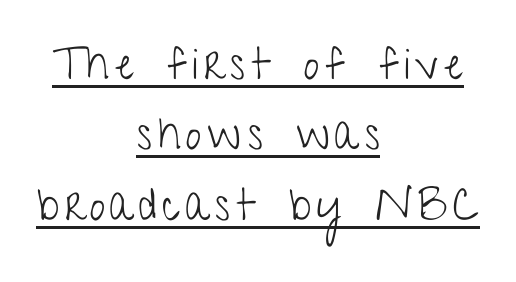
Q: Is the text bold? A: No.
Q: Is the text italic (slanted)? A: No, it is upright.
Q: Is the typeface a serif or a sans-serif typeface? A: Sans-serif.
Q: Is the text underlined? A: Yes.
Q: How is the paragraph aligned? A: Centered.
Q: Is the spacing between lines tight, normal or loose? A: Normal.
Q: Width (condensed, normal, or wide)? A: Condensed.
Q: Stroke contrast? A: Low.
Q: x-height? A: Medium.
Q: Monospaced? A: No.
